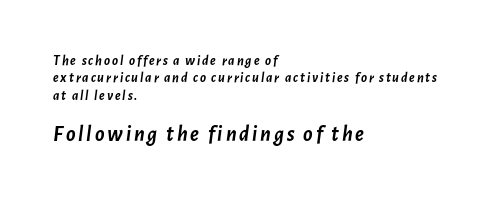
{"italic": "yes", "lean": "right", "slant_degrees": 7, "bold": "yes", "underline": "no", "align": "left", "line_spacing_ratio": 1.24, "larger_block": "second", "size_ratio": 1.57, "glyph_px": 22}
